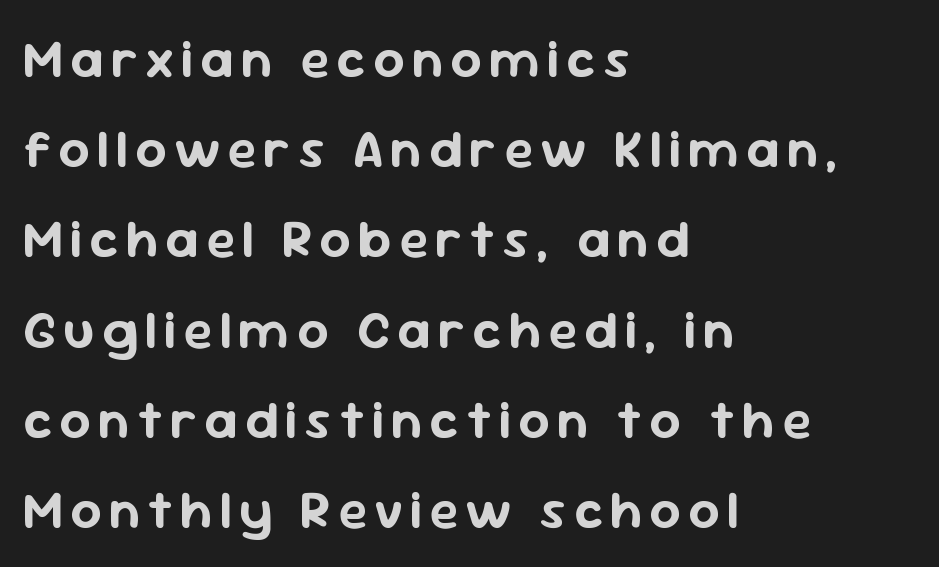
Q: Is the text italic (slanted)? A: No, it is upright.
Q: Is the typeface a serif or a sans-serif typeface? A: Sans-serif.
Q: Is the text underlined? A: No.
Q: How is the paragraph aligned? A: Left-aligned.
Q: Is the spacing between lines tight, normal or loose? A: Normal.
Q: Width (condensed, normal, or wide)? A: Normal.
Q: Stroke contrast? A: Low.
Q: x-height? A: Medium.
Q: Monospaced? A: No.
